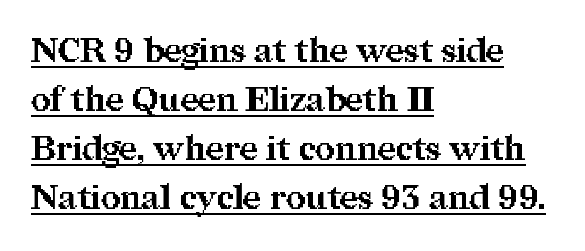
The image shows 34 px bold serif type, upright; set left-aligned, normal line spacing (1.44x), normal letter spacing, underlined; medium stroke contrast and a medium x-height.
